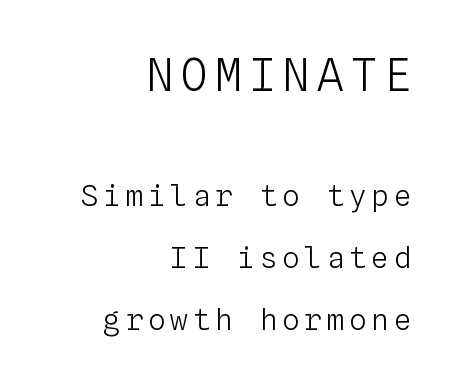
{"italic": "no", "bold": "no", "weight": "light", "width": "normal", "stroke_contrast": "low", "x_height": "medium", "monospaced": "yes", "underline": "no", "align": "right", "line_spacing": "loose", "line_spacing_ratio": 2.15, "larger_block": "first", "size_ratio": 1.52, "glyph_px": 44}
